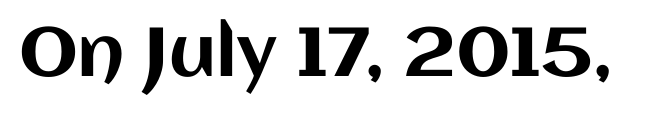
Q: Is the text italic (slanted)? A: No, it is upright.
Q: Is the text underlined? A: No.
Q: Is the spacing between letters normal or unusually wide? A: Normal.
Q: Width (condensed, normal, or wide)? A: Normal.
Q: Stroke contrast? A: Medium.
Q: x-height? A: Large.
Q: Monospaced? A: No.
